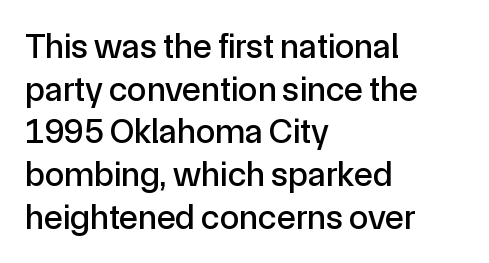
The image shows 35 px sans-serif type, upright; set left-aligned, line spacing 1.22x, normal letter spacing, not underlined; a medium x-height.
